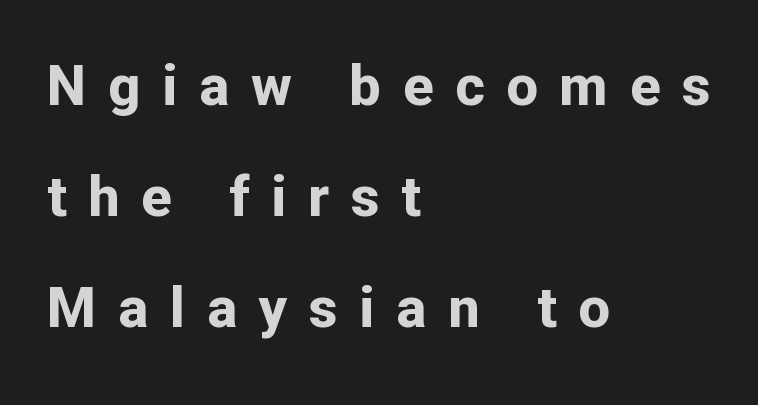
The image shows 56 px bold sans-serif type, upright; set left-aligned, loose line spacing (1.98x), unusually wide letter spacing (+0.39 em), not underlined; low stroke contrast and a medium x-height.
